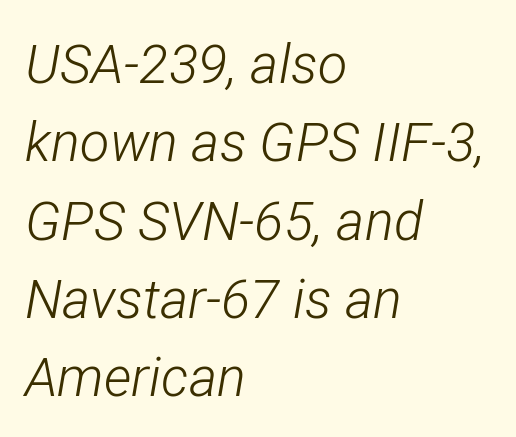
{"italic": "yes", "lean": "right", "slant_degrees": 12, "bold": "no", "weight": "light", "width": "condensed", "stroke_contrast": "low", "x_height": "medium", "monospaced": "no", "underline": "no", "align": "left", "line_spacing": "normal", "line_spacing_ratio": 1.45, "letter_spacing": "normal", "letter_spacing_em": 0.0, "glyph_px": 54}
